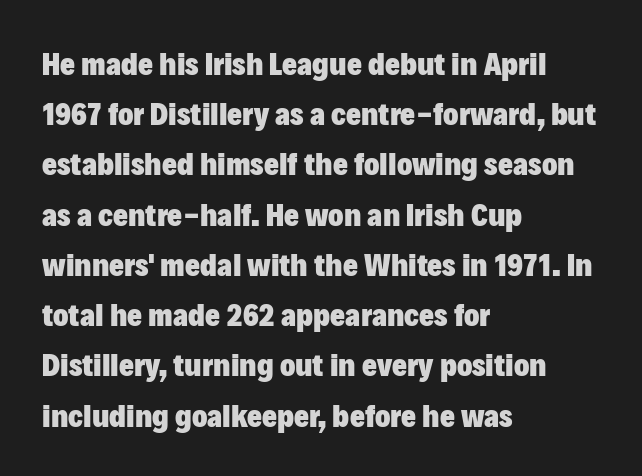
Does the type have serifs? No, each stem ends abruptly. The tracking reads as untouched default to a designer's eye. This sample is left-justified, so line endings fall wherever the words run out. These lines are rendered in a variable-pitch font. Students, observe: this is what conventionally led text looks like.
